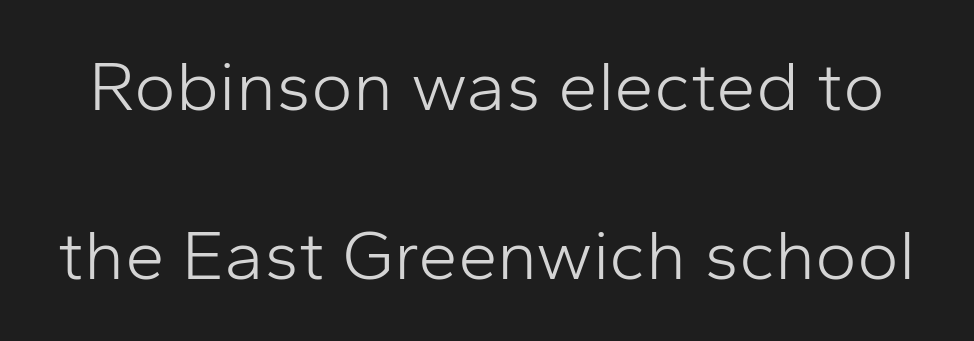
The image shows 71 px light sans-serif type, upright; set loose line spacing (2.38x), normal letter spacing, not underlined; low stroke contrast and a medium x-height.
